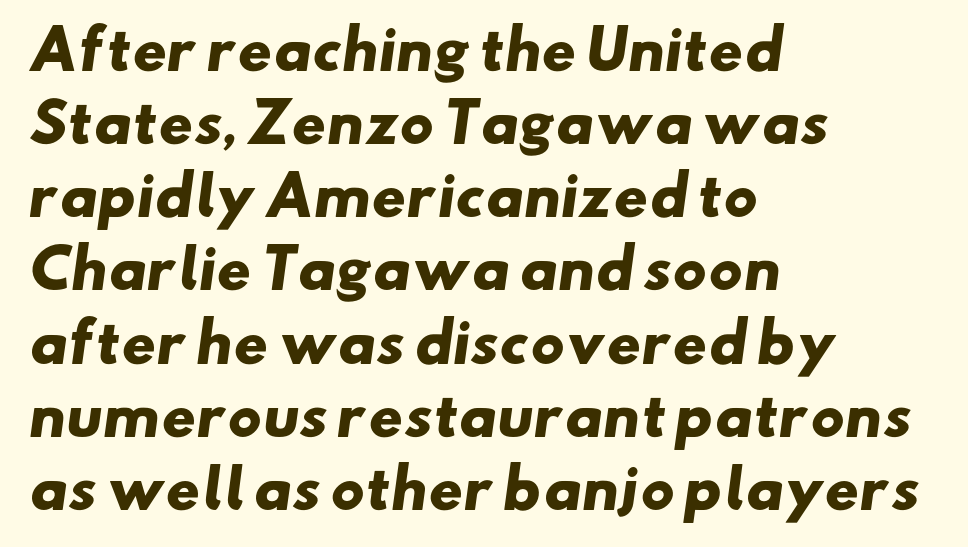
The image shows 53 px heavy, wide sans-serif type; set left-aligned, normal line spacing (1.38x), normal letter spacing, not underlined; low stroke contrast and a small x-height.
